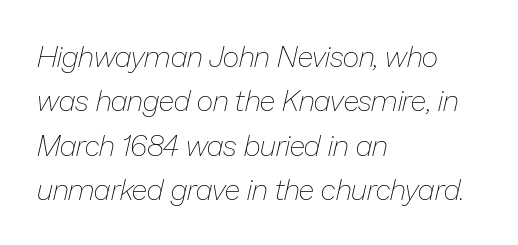
Is the letter spacing exaggerated? No — it looks like the ordinary default. Bare-footed words on every line. This sample has the flowing, uneven cadence of proportional lettering. A typesetter would mark this as italic. Visually the block forms a straight wall on the left and a jagged coastline on the right.
